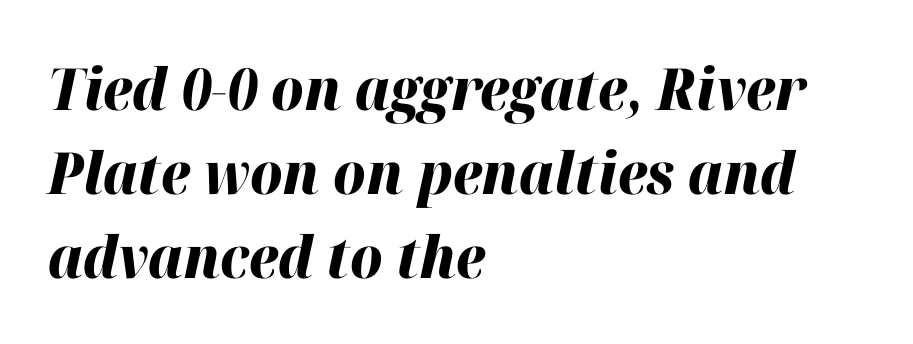
Rendered with sloped, italic letterforms. Each letter keeps its own natural width here, so spacing adapts to shape. Descenders are the only things crossing below the line. Short and long lines alike share a common starting point at left. Typesetter's note: full bold, strokes at maximum text heaviness.
